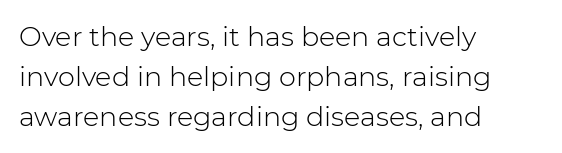
{"italic": "no", "bold": "no", "underline": "no", "align": "left", "line_spacing": "normal", "line_spacing_ratio": 1.49, "letter_spacing": "normal", "letter_spacing_em": 0.0, "glyph_px": 27}
